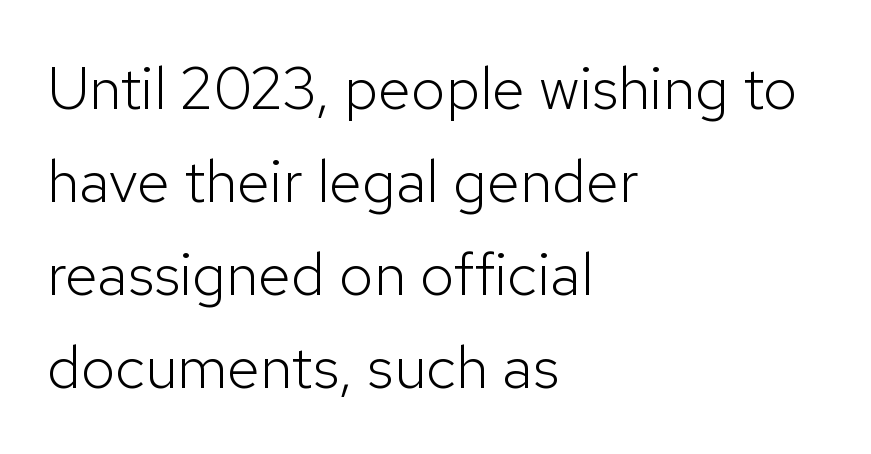
Q: Is the text bold? A: No.
Q: Is the text italic (slanted)? A: No, it is upright.
Q: Is the typeface a serif or a sans-serif typeface? A: Sans-serif.
Q: Is the text underlined? A: No.
Q: How is the paragraph aligned? A: Left-aligned.
Q: Is the spacing between letters normal or unusually wide? A: Normal.
Q: Is the spacing between lines tight, normal or loose? A: Normal.
Q: Width (condensed, normal, or wide)? A: Normal.
Q: Stroke contrast? A: Low.
Q: x-height? A: Medium.
Q: Monospaced? A: No.
